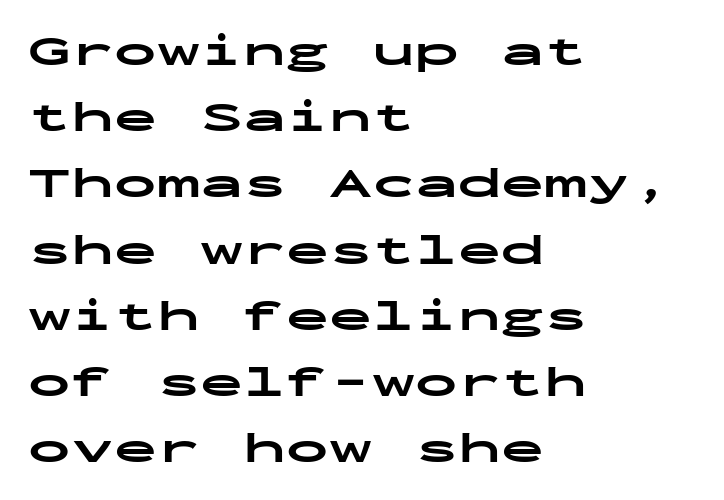
The image shows 43 px bold, wide sans-serif type, upright, monospaced; set left-aligned, normal line spacing (1.54x), normal letter spacing, not underlined; low stroke contrast and a medium x-height.
